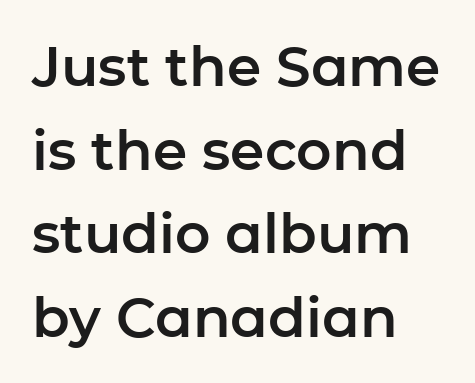
The passage shown is typeset with a sans-serif family. Typeset ragged right — the left edge is the straight one. The face used here is proportionally spaced, like ordinary book or web type. Italic? Not at all — the glyphs are vertical. Honestly, the letter spacing is just normal — you wouldn't notice it. The designer left line spacing at the default.
